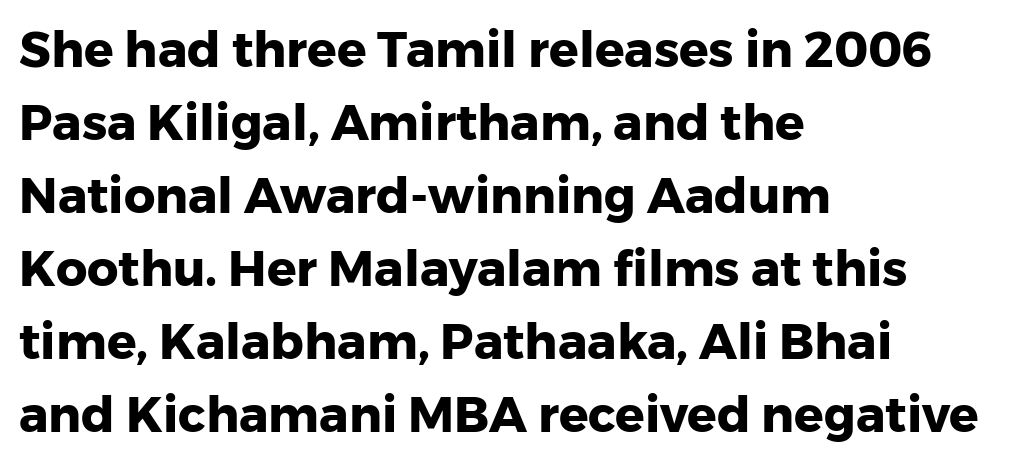
Bare-footed words on every line. Ordinary non-slanted type is in use. You can tell from the bare stems that sans-serif type was used. Typographic density is high because the face is bold. This rendering uses left alignment, leaving the right contour irregular.
